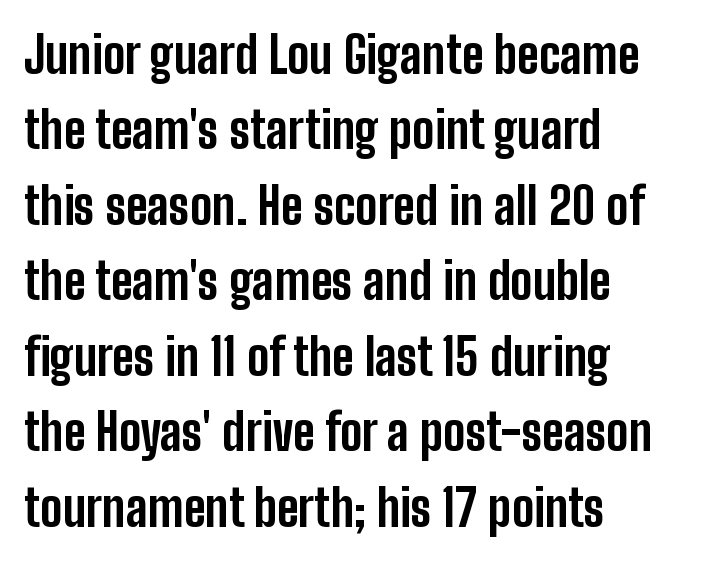
{"serif": "no", "italic": "no", "bold": "yes", "weight": "bold", "width": "condensed", "stroke_contrast": "low", "x_height": "medium", "monospaced": "no", "underline": "no", "align": "left", "line_spacing": "normal", "line_spacing_ratio": 1.51, "letter_spacing": "normal", "letter_spacing_em": 0.0, "glyph_px": 50}
